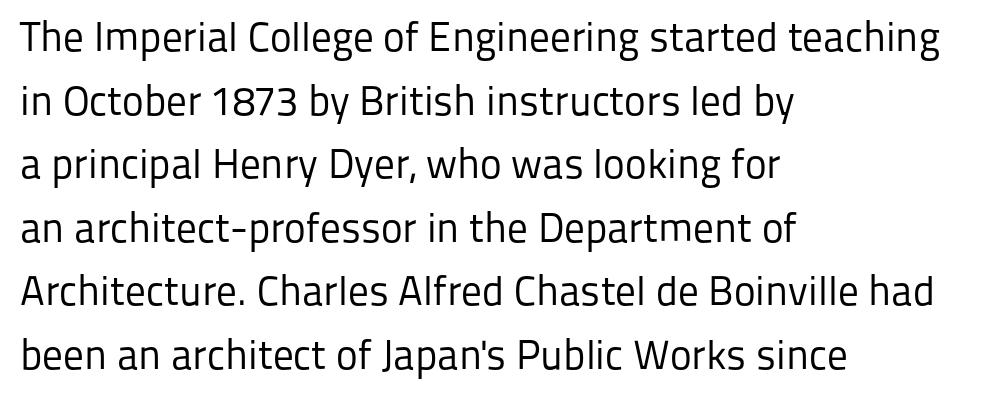
{"serif": "no", "italic": "no", "bold": "no", "weight": "regular", "width": "normal", "stroke_contrast": "low", "x_height": "medium", "monospaced": "no", "underline": "no", "align": "left", "line_spacing": "normal", "line_spacing_ratio": 1.55, "letter_spacing": "normal", "letter_spacing_em": 0.0, "glyph_px": 41}
